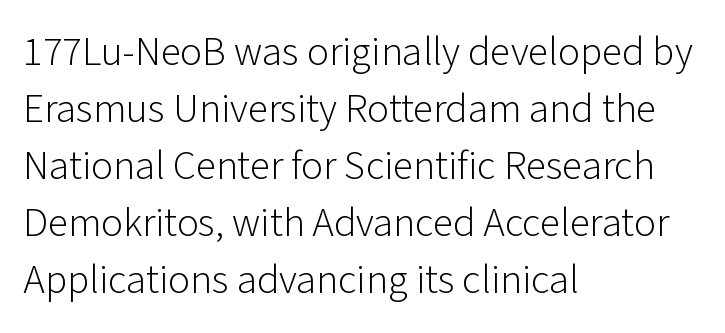
Caption: multi-line text, flush left, ragged right. The rendering shows plain stroke endings on the letterforms — a sans-serif design. Think standard paragraph weight, or any step lighter than that. Regular leading. The rendering keeps characters at their native spacing.
